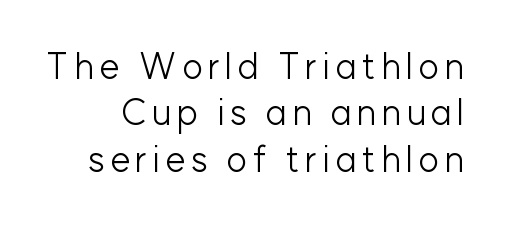
{"serif": "no", "italic": "no", "bold": "no", "weight": "light", "width": "normal", "stroke_contrast": "low", "x_height": "medium", "monospaced": "no", "underline": "no", "line_spacing": "normal", "line_spacing_ratio": 1.29, "glyph_px": 36}
